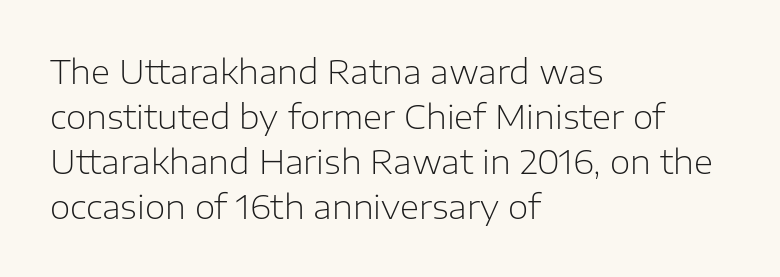
Q: Is the text bold? A: No.
Q: Is the text italic (slanted)? A: No, it is upright.
Q: Is the typeface a serif or a sans-serif typeface? A: Sans-serif.
Q: Is the text underlined? A: No.
Q: How is the paragraph aligned? A: Left-aligned.
Q: Is the spacing between letters normal or unusually wide? A: Normal.
Q: Is the spacing between lines tight, normal or loose? A: Normal.
Q: Width (condensed, normal, or wide)? A: Normal.
Q: Stroke contrast? A: Low.
Q: x-height? A: Medium.
Q: Monospaced? A: No.
